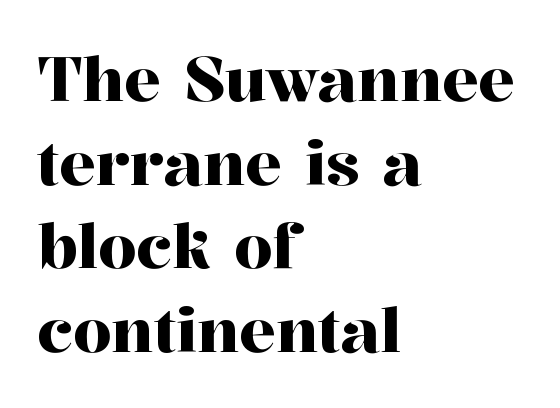
The image shows 61 px serif type, upright; set left-aligned, normal line spacing (1.37x), normal letter spacing, not underlined; high stroke contrast and a medium x-height.
